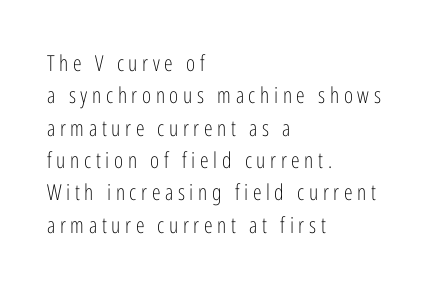
{"italic": "no", "bold": "no", "underline": "no", "align": "left", "line_spacing": "normal", "line_spacing_ratio": 1.47, "letter_spacing": "wide", "letter_spacing_em": 0.21, "glyph_px": 22}
